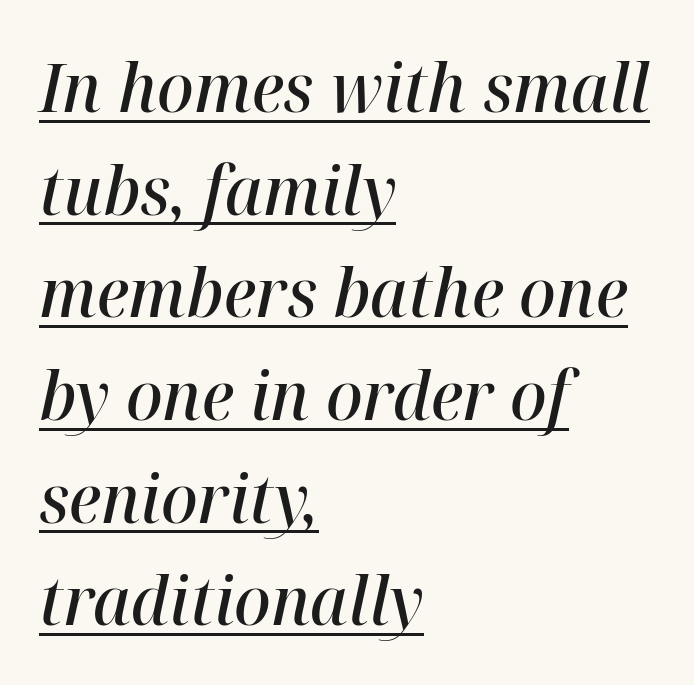
The image shows 68 px semibold type, italic (leaning right); set left-aligned, normal line spacing (1.51x), normal letter spacing, underlined; high stroke contrast and a medium x-height.
